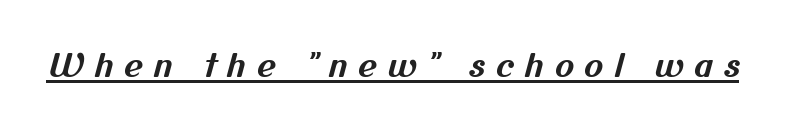
The image shows 32 px bold sans-serif type; set unusually wide letter spacing (+0.33 em), underlined; medium stroke contrast and a medium x-height.
